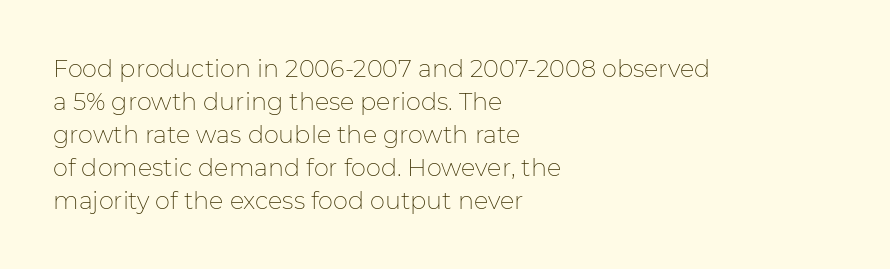
{"italic": "no", "bold": "no", "underline": "no", "align": "left", "line_spacing": "normal", "line_spacing_ratio": 1.37, "letter_spacing": "normal", "letter_spacing_em": 0.0, "glyph_px": 24}
